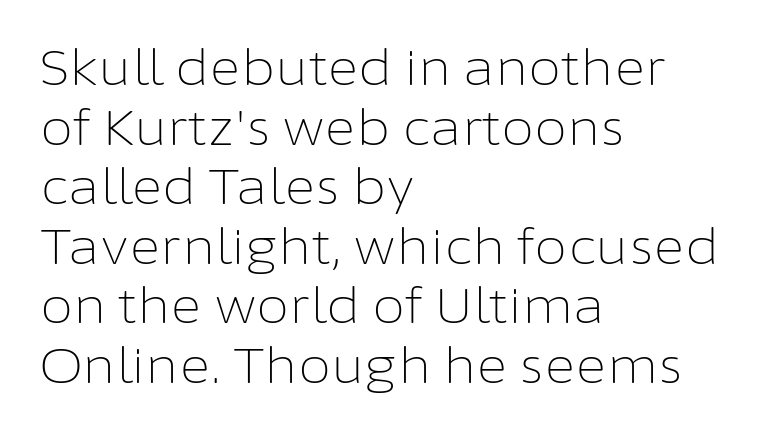
Q: Is the text bold? A: No.
Q: Is the text italic (slanted)? A: No, it is upright.
Q: Is the typeface a serif or a sans-serif typeface? A: Sans-serif.
Q: Is the text underlined? A: No.
Q: How is the paragraph aligned? A: Left-aligned.
Q: Is the spacing between letters normal or unusually wide? A: Normal.
Q: Width (condensed, normal, or wide)? A: Normal.
Q: Stroke contrast? A: Low.
Q: x-height? A: Medium.
Q: Monospaced? A: No.
